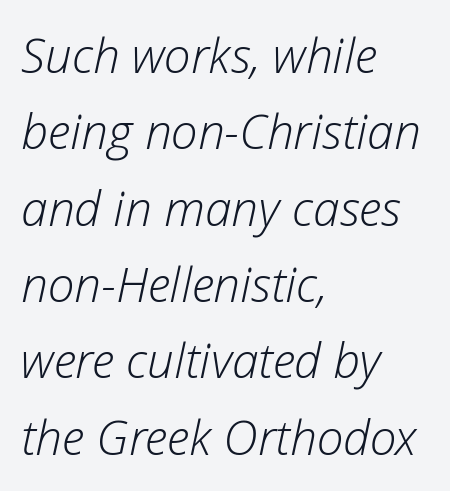
Q: Is the text bold? A: No.
Q: Is the text italic (slanted)? A: Yes, it leans right by about 12 degrees.
Q: Is the text underlined? A: No.
Q: How is the paragraph aligned? A: Left-aligned.
Q: Is the spacing between letters normal or unusually wide? A: Normal.
Q: Is the spacing between lines tight, normal or loose? A: Normal.
Q: Width (condensed, normal, or wide)? A: Normal.
Q: Stroke contrast? A: Low.
Q: x-height? A: Medium.
Q: Monospaced? A: No.
